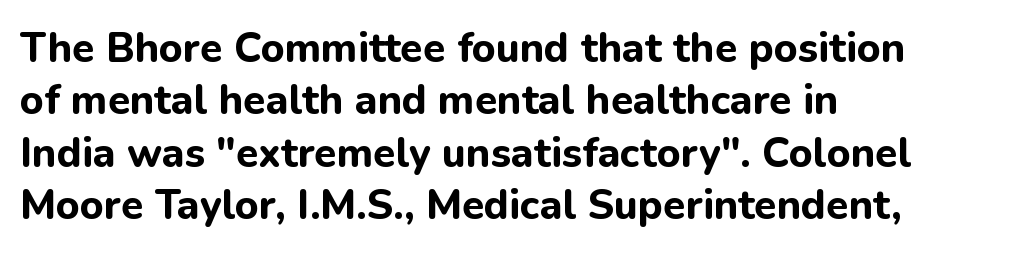
The image shows 41 px bold sans-serif type, upright; set left-aligned, normal line spacing (1.28x), normal letter spacing, not underlined; low stroke contrast and a medium x-height.
